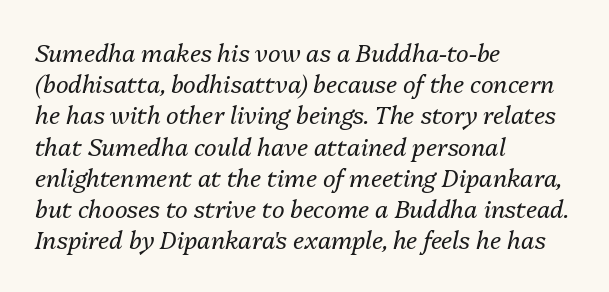
Q: Is the text bold? A: No.
Q: Is the text italic (slanted)? A: Yes, it leans right by about 13 degrees.
Q: Is the text underlined? A: No.
Q: How is the paragraph aligned? A: Left-aligned.
Q: Is the spacing between letters normal or unusually wide? A: Normal.
Q: Is the spacing between lines tight, normal or loose? A: Normal.
